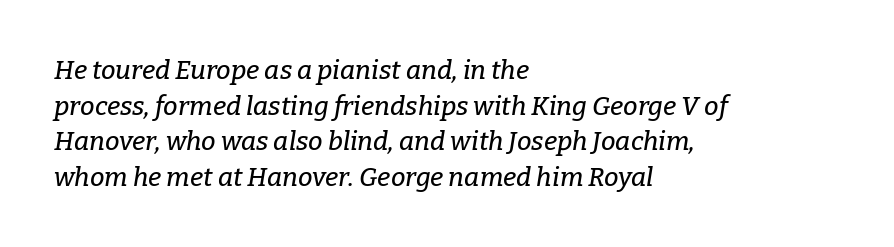
Quick note: italic. Students, note that the glyphs here touch the page at normal intervals. A typesetter would call this leading conventional body-copy spacing. Underlining? Definitely not there.
